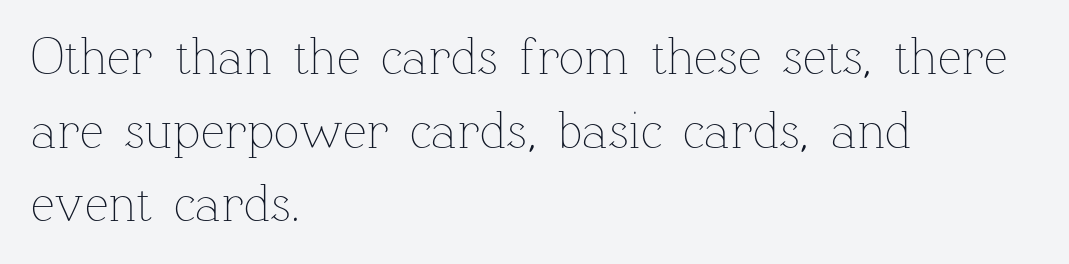
{"italic": "no", "bold": "no", "weight": "thin", "width": "normal", "stroke_contrast": "low", "x_height": "medium", "monospaced": "no", "underline": "no", "align": "left", "line_spacing": "normal", "line_spacing_ratio": 1.39, "letter_spacing": "normal", "letter_spacing_em": 0.0, "glyph_px": 53}
